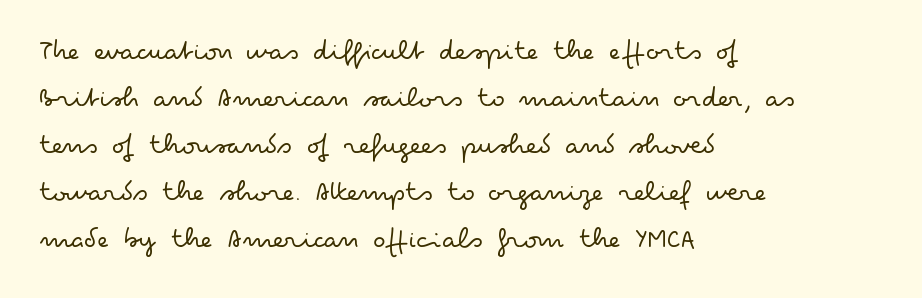
The image shows 30 px light, wide sans-serif type, upright; set left-aligned, normal line spacing (1.57x), normal letter spacing, not underlined; low stroke contrast and a small x-height.
